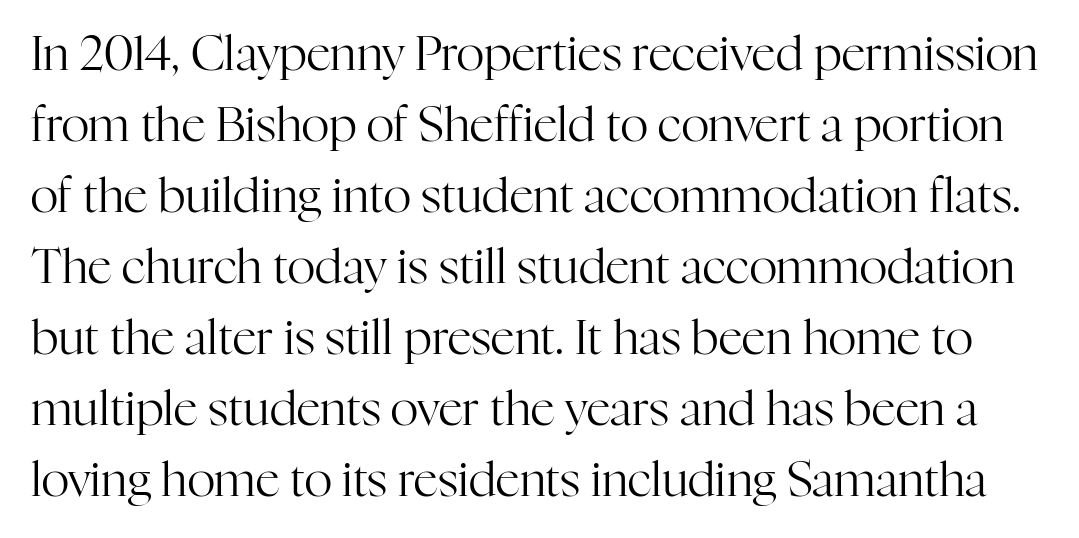
When letters stand straight like this, we call the style roman or upright. The words here are not underlined. Evenly set lines give the paragraph a standard silhouette. Old-style or modern, the face here clearly has serifs. This sample uses plain, unmodified letter spacing. Weight class: somewhere from thin through regular.
